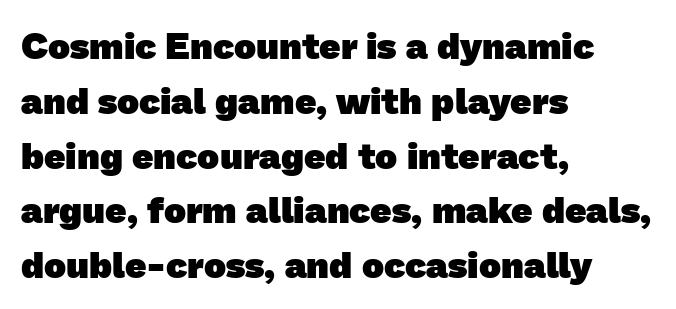
Each letter keeps its own natural width here, so spacing adapts to shape. The letters are bold, with thick, heavy strokes. Horizontal alignment here is leftward, the default for most running prose. Are there feet on the stems? There aren't — it's a sans. What stands out about the letter spacing? Nothing — it is the standard amount. This sample keeps an unexceptional amount of space between lines.
